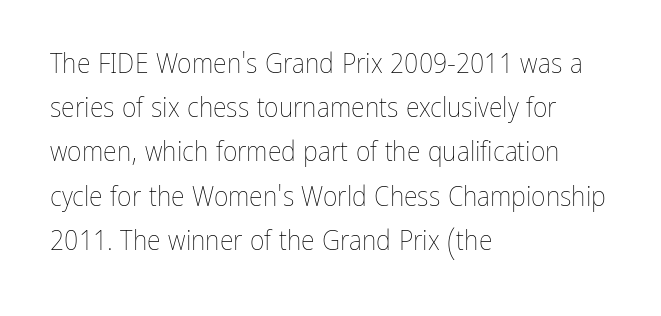
The image shows 28 px thin, condensed type, upright; set left-aligned, normal line spacing (1.58x), normal letter spacing, not underlined; low stroke contrast and a medium x-height.
